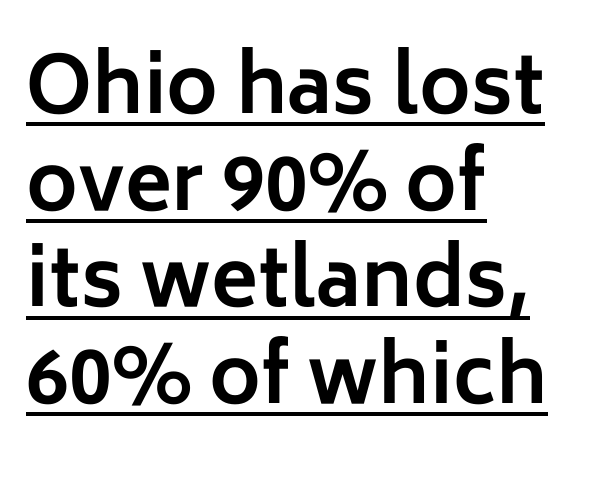
{"serif": "no", "italic": "no", "bold": "yes", "weight": "bold", "width": "normal", "stroke_contrast": "low", "x_height": "medium", "monospaced": "no", "underline": "yes", "align": "left", "line_spacing_ratio": 1.24, "letter_spacing": "normal", "letter_spacing_em": 0.0, "glyph_px": 78}
